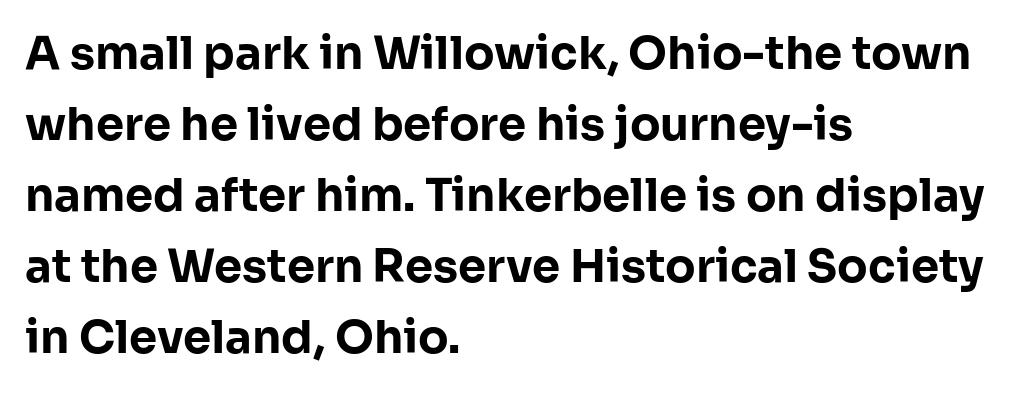
The image shows 45 px bold sans-serif type, upright; set left-aligned, normal line spacing (1.58x), normal letter spacing, not underlined; low stroke contrast and a medium x-height.
